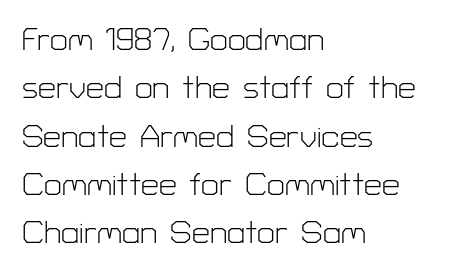
Caption: standard tracking, unaltered. When letters stand straight like this, we call the style roman or upright. The lines sit at an ordinary, default distance from one another. The glyphs in this specimen are sans serif. Check the space under the baseline: it is left empty.
